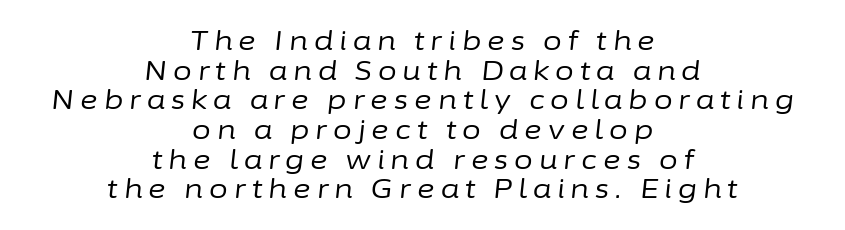
Q: Is the text bold? A: No.
Q: Is the text italic (slanted)? A: Yes, it leans right by about 6 degrees.
Q: Is the text underlined? A: No.
Q: How is the paragraph aligned? A: Centered.
Q: Is the spacing between letters normal or unusually wide? A: Unusually wide.
Q: Is the spacing between lines tight, normal or loose? A: Tight.
